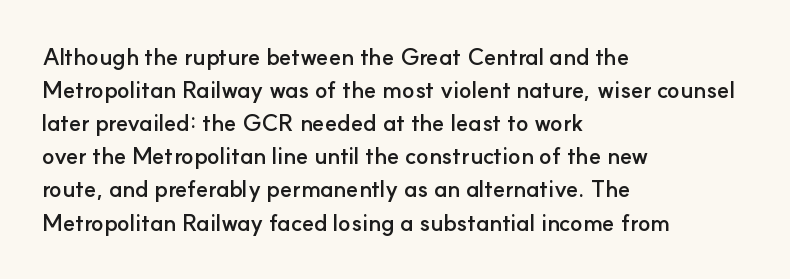
Q: Is the text bold? A: Yes.
Q: Is the text italic (slanted)? A: No, it is upright.
Q: Is the text underlined? A: No.
Q: How is the paragraph aligned? A: Left-aligned.
Q: Is the spacing between letters normal or unusually wide? A: Normal.
Q: Is the spacing between lines tight, normal or loose? A: Normal.
